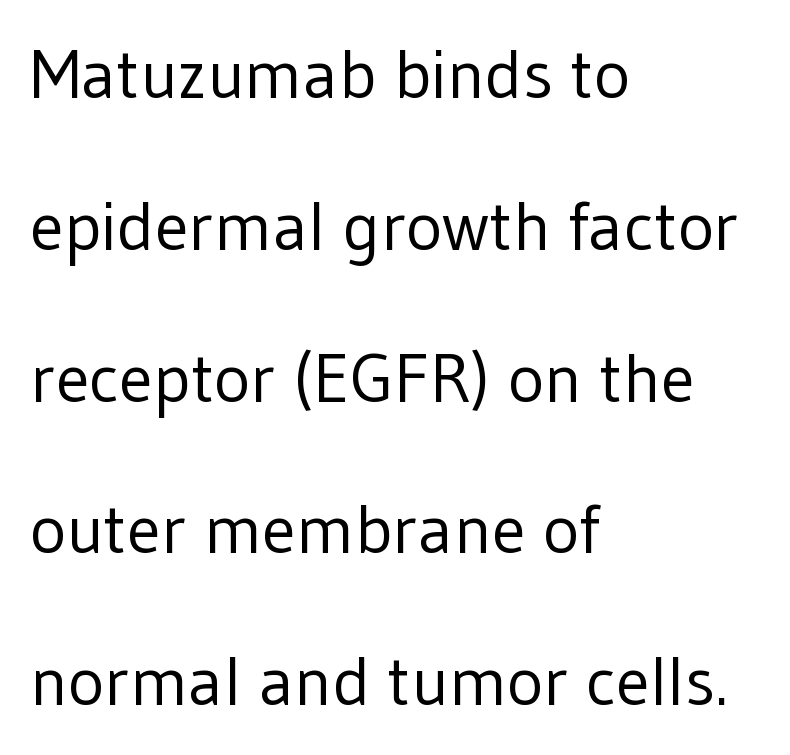
The image shows 69 px regular-weight sans-serif type, upright; set left-aligned, loose line spacing (2.2x), normal letter spacing, not underlined; low stroke contrast and a medium x-height.
